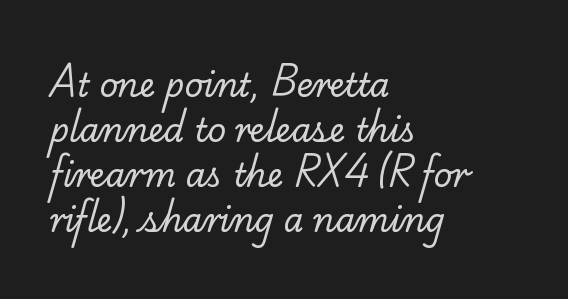
The image shows 32 px regular-weight type; set left-aligned, normal line spacing (1.41x), normal letter spacing, not underlined; low stroke contrast and a small x-height.
